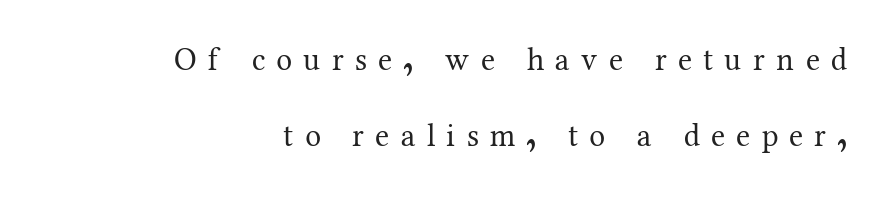
Q: Is the text bold? A: No.
Q: Is the text italic (slanted)? A: No, it is upright.
Q: Is the typeface a serif or a sans-serif typeface? A: Serif.
Q: Is the text underlined? A: No.
Q: How is the paragraph aligned? A: Right-aligned.
Q: Is the spacing between letters normal or unusually wide? A: Unusually wide.
Q: Is the spacing between lines tight, normal or loose? A: Loose.
Q: Width (condensed, normal, or wide)? A: Normal.
Q: Stroke contrast? A: Medium.
Q: x-height? A: Medium.
Q: Monospaced? A: No.
